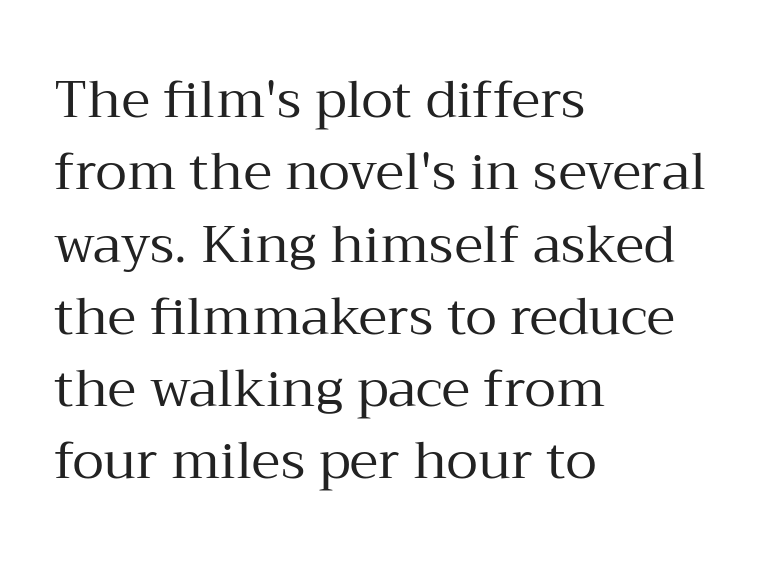
The image shows 52 px regular-weight serif type, upright; set left-aligned, normal line spacing (1.39x), normal letter spacing, not underlined; medium stroke contrast and a medium x-height.
